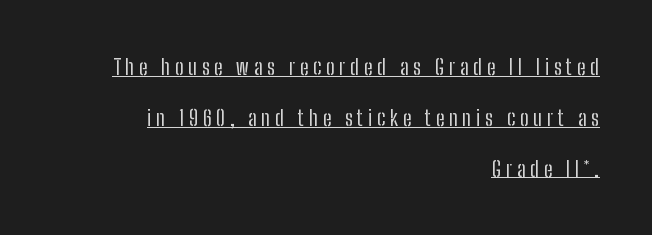
The image shows 22 px text type, upright; set right-aligned, loose line spacing (2.31x), unusually wide letter spacing (+0.21 em), underlined.
